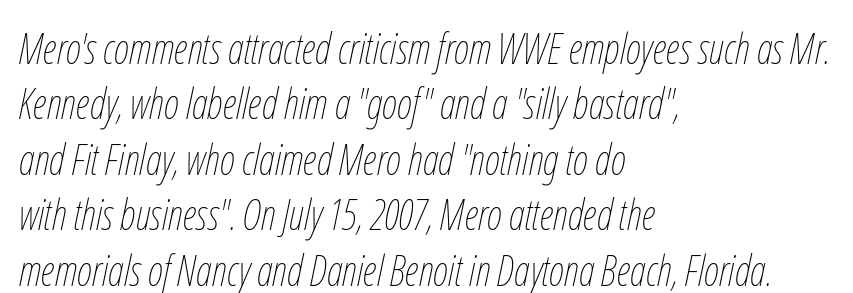
{"italic": "yes", "lean": "right", "slant_degrees": 12, "bold": "no", "weight": "thin", "width": "condensed", "stroke_contrast": "low", "x_height": "medium", "monospaced": "no", "underline": "no", "align": "left", "line_spacing": "normal", "line_spacing_ratio": 1.32, "letter_spacing": "normal", "letter_spacing_em": 0.0, "glyph_px": 42}
